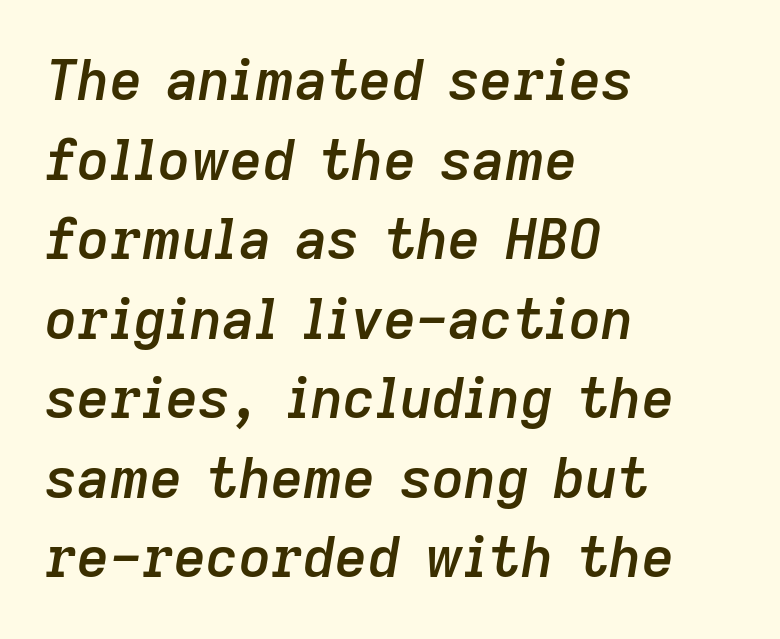
Students, note that the glyphs here touch the page at normal intervals. Looking at the ascenders, they clearly lean. Each line starts at the same left margin while the right side varies. The passage shown stacks its lines at a standard gap.
